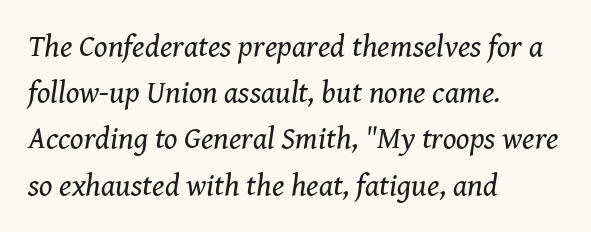
Q: Is the text bold? A: No.
Q: Is the text italic (slanted)? A: Yes, it leans right by about 8 degrees.
Q: Is the typeface a serif or a sans-serif typeface? A: Serif.
Q: Is the text underlined? A: No.
Q: How is the paragraph aligned? A: Left-aligned.
Q: Is the spacing between letters normal or unusually wide? A: Normal.
Q: Is the spacing between lines tight, normal or loose? A: Normal.
Q: Width (condensed, normal, or wide)? A: Normal.
Q: Stroke contrast? A: Medium.
Q: x-height? A: Medium.
Q: Monospaced? A: No.
